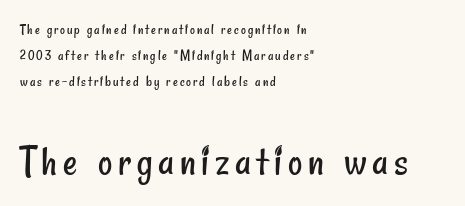
Q: Is the text bold? A: No.
Q: Is the typeface a serif or a sans-serif typeface? A: Sans-serif.
Q: Is the text underlined? A: No.
Q: How is the paragraph aligned? A: Left-aligned.
Q: Which block of text is set in a larger size, the first (top) or the second (bottom)? A: The second (bottom) one.
Q: Width (condensed, normal, or wide)? A: Condensed.
Q: Stroke contrast? A: Low.
Q: x-height? A: Small.
Q: Monospaced? A: No.
